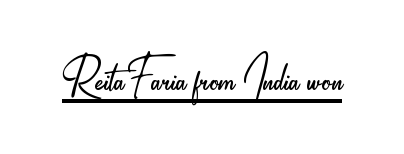
The image shows 61 px light, condensed sans-serif type; set normal letter spacing, underlined; low stroke contrast and a small x-height.
